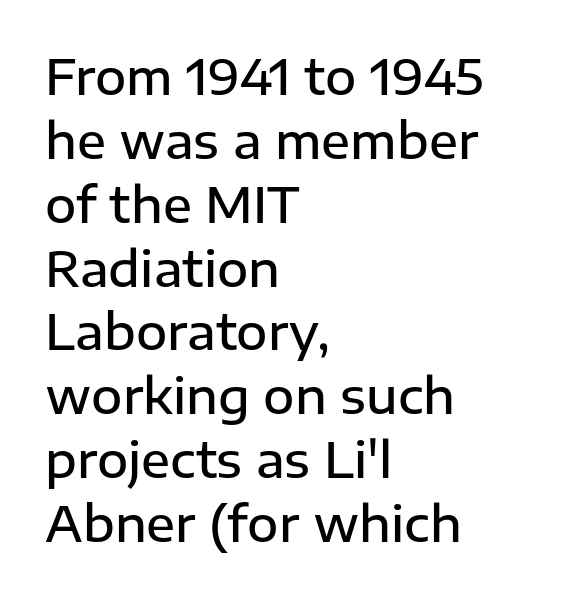
{"serif": "no", "italic": "no", "bold": "semi", "weight": "semibold", "width": "normal", "stroke_contrast": "low", "x_height": "medium", "monospaced": "no", "underline": "no", "align": "left", "line_spacing": "normal", "line_spacing_ratio": 1.33, "letter_spacing": "normal", "letter_spacing_em": 0.0, "glyph_px": 48}
